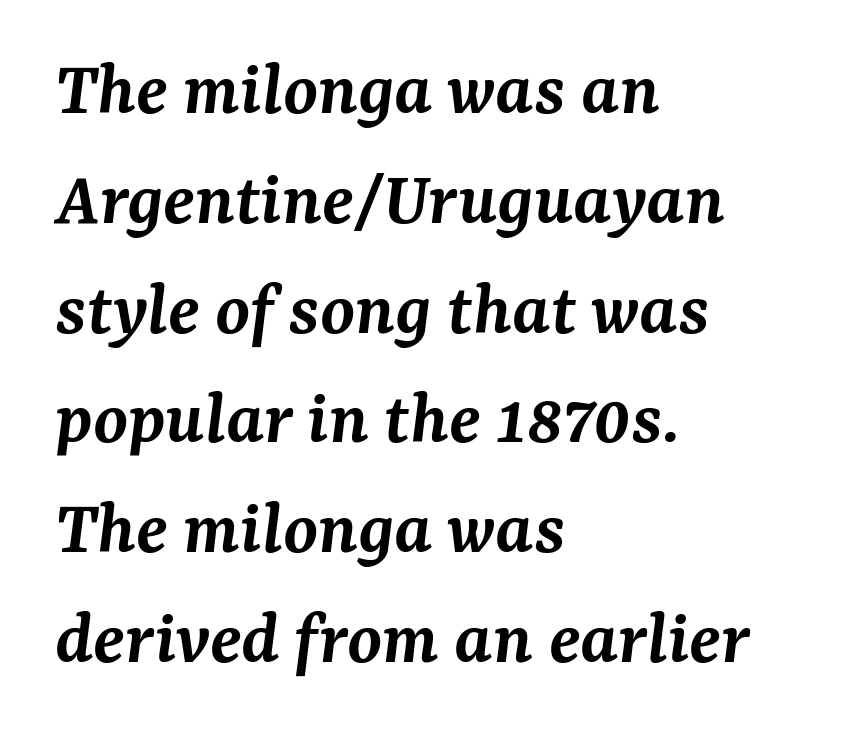
{"serif": "yes", "italic": "yes", "lean": "right", "slant_degrees": 7, "bold": "semi", "weight": "semibold", "width": "normal", "stroke_contrast": "medium", "x_height": "medium", "monospaced": "no", "underline": "no", "align": "left", "line_spacing": "normal", "line_spacing_ratio": 1.39, "letter_spacing": "normal", "letter_spacing_em": 0.0, "glyph_px": 79}
